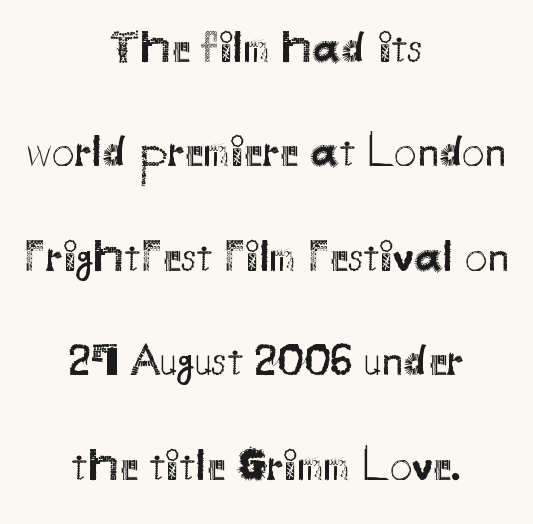
The image shows 45 px regular-weight sans-serif type, upright; set centered, loose line spacing (2.32x), normal letter spacing, not underlined; medium stroke contrast and a small x-height.
